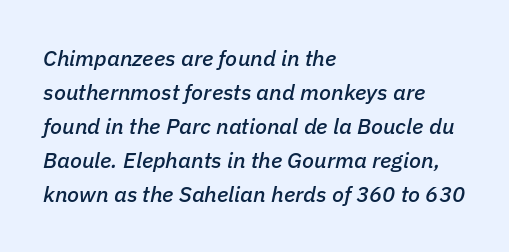
The image shows 22 px text type, italic (leaning right); set left-aligned, normal line spacing (1.54x), normal letter spacing, not underlined.
